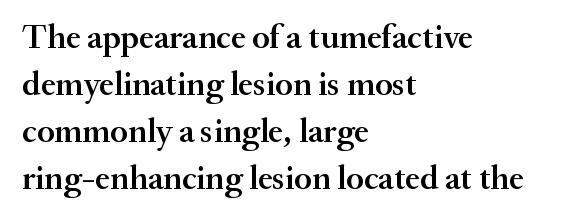
Q: Is the text bold? A: Semi-bold.
Q: Is the text italic (slanted)? A: No, it is upright.
Q: Is the typeface a serif or a sans-serif typeface? A: Serif.
Q: Is the text underlined? A: No.
Q: How is the paragraph aligned? A: Left-aligned.
Q: Is the spacing between letters normal or unusually wide? A: Normal.
Q: Is the spacing between lines tight, normal or loose? A: Normal.
Q: Width (condensed, normal, or wide)? A: Normal.
Q: Stroke contrast? A: Medium.
Q: x-height? A: Small.
Q: Monospaced? A: No.
